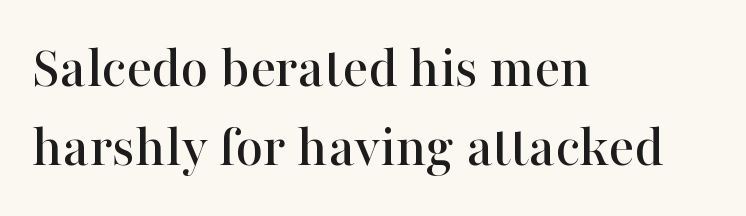
Q: Is the text italic (slanted)? A: No, it is upright.
Q: Is the typeface a serif or a sans-serif typeface? A: Serif.
Q: Is the text underlined? A: No.
Q: How is the paragraph aligned? A: Left-aligned.
Q: Is the spacing between letters normal or unusually wide? A: Normal.
Q: Is the spacing between lines tight, normal or loose? A: Normal.
Q: Width (condensed, normal, or wide)? A: Normal.
Q: Stroke contrast? A: High.
Q: x-height? A: Medium.
Q: Monospaced? A: No.
